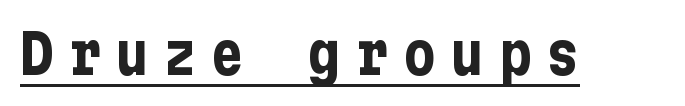
Q: Is the text bold? A: Yes.
Q: Is the text italic (slanted)? A: No, it is upright.
Q: Is the typeface a serif or a sans-serif typeface? A: Sans-serif.
Q: Is the text underlined? A: Yes.
Q: Is the spacing between letters normal or unusually wide? A: Unusually wide.
Q: Width (condensed, normal, or wide)? A: Condensed.
Q: Stroke contrast? A: Low.
Q: x-height? A: Medium.
